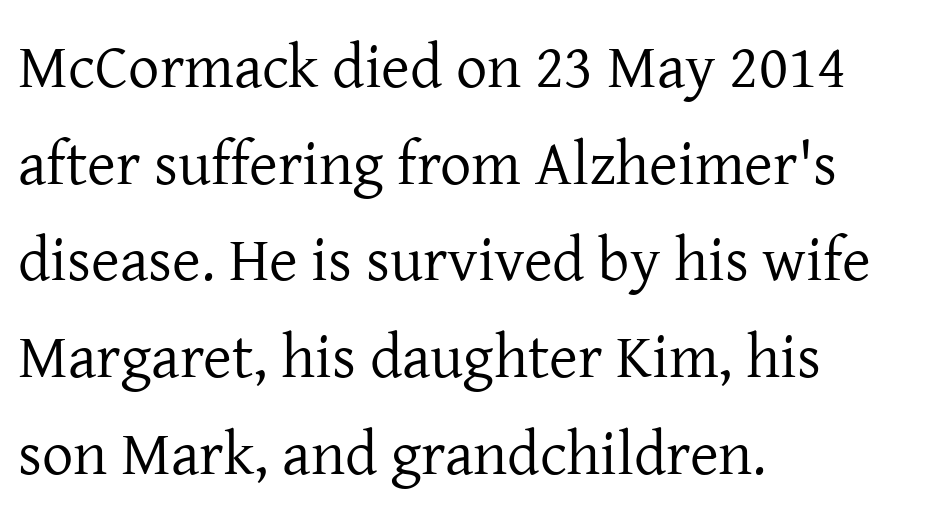
{"serif": "yes", "italic": "no", "bold": "no", "weight": "regular", "width": "normal", "stroke_contrast": "low", "x_height": "medium", "monospaced": "no", "underline": "no", "align": "left", "line_spacing": "normal", "line_spacing_ratio": 1.56, "letter_spacing": "normal", "letter_spacing_em": 0.0, "glyph_px": 62}
